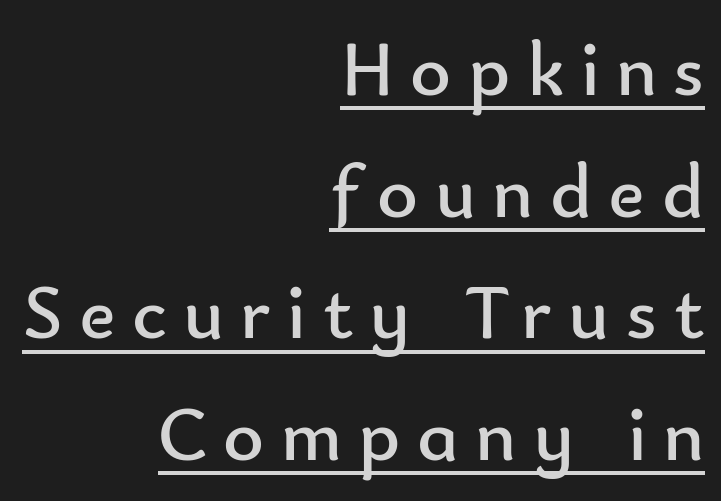
Q: Is the text bold? A: No.
Q: Is the text italic (slanted)? A: No, it is upright.
Q: Is the typeface a serif or a sans-serif typeface? A: Sans-serif.
Q: Is the text underlined? A: Yes.
Q: How is the paragraph aligned? A: Right-aligned.
Q: Is the spacing between letters normal or unusually wide? A: Unusually wide.
Q: Is the spacing between lines tight, normal or loose? A: Normal.
Q: Width (condensed, normal, or wide)? A: Normal.
Q: Stroke contrast? A: Low.
Q: x-height? A: Small.
Q: Monospaced? A: No.
